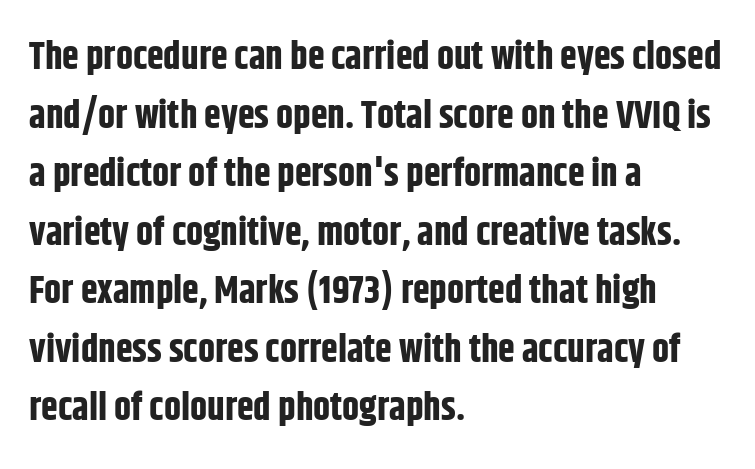
Grotesque or geometric, the face here clearly has no serifs. The rendering keeps characters at their native spacing. Ascenders rise straight up at ninety degrees. This rendering uses left alignment, leaving the right contour irregular.
